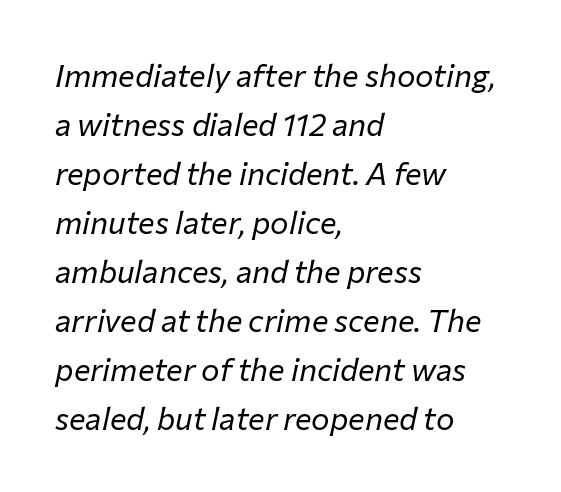
{"italic": "yes", "lean": "right", "slant_degrees": 12, "bold": "no", "weight": "regular", "width": "normal", "stroke_contrast": "low", "x_height": "medium", "monospaced": "no", "underline": "no", "align": "left", "line_spacing": "normal", "line_spacing_ratio": 1.58, "letter_spacing": "normal", "letter_spacing_em": 0.0, "glyph_px": 31}
